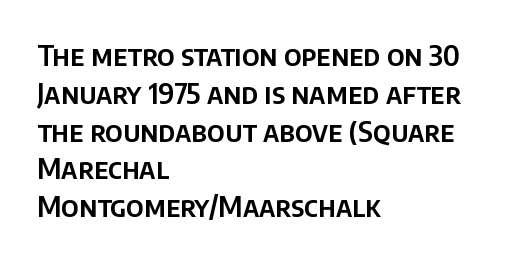
{"serif": "no", "italic": "no", "width": "normal", "stroke_contrast": "low", "x_height": "large", "monospaced": "no", "underline": "no", "align": "left", "line_spacing": "normal", "line_spacing_ratio": 1.35, "letter_spacing": "normal", "letter_spacing_em": 0.0, "glyph_px": 28}
